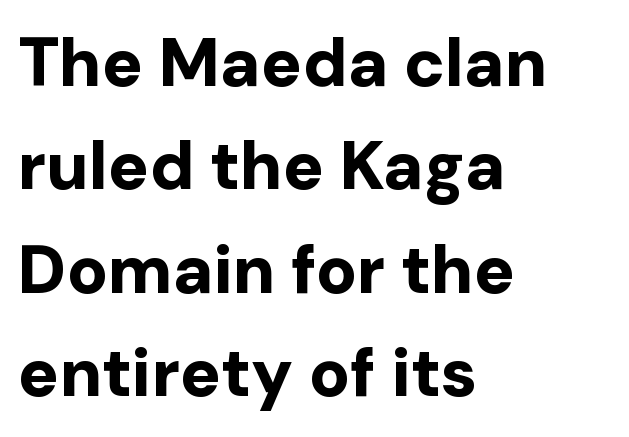
{"serif": "no", "italic": "no", "bold": "yes", "weight": "bold", "width": "normal", "stroke_contrast": "low", "x_height": "medium", "monospaced": "no", "underline": "no", "align": "left", "line_spacing": "normal", "line_spacing_ratio": 1.52, "letter_spacing": "normal", "letter_spacing_em": 0.0, "glyph_px": 68}
